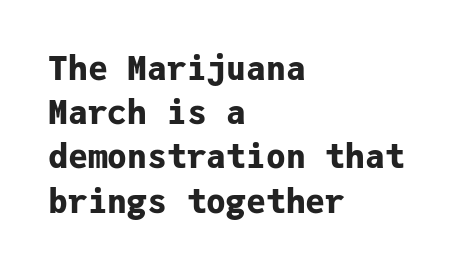
The image shows 33 px bold sans-serif type, upright, monospaced; set left-aligned, normal line spacing (1.34x), normal letter spacing, not underlined; low stroke contrast and a medium x-height.
